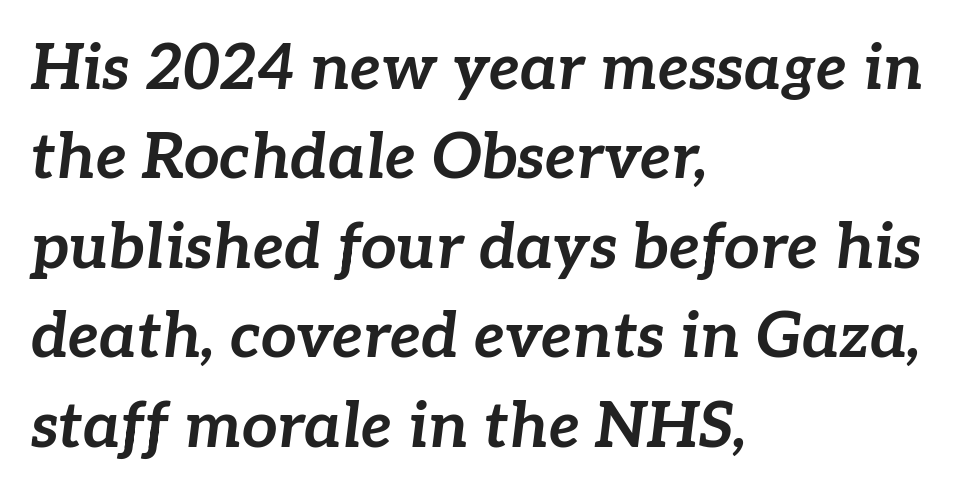
{"italic": "yes", "lean": "right", "slant_degrees": 7, "bold": "yes", "weight": "bold", "width": "normal", "stroke_contrast": "low", "x_height": "medium", "monospaced": "no", "underline": "no", "align": "left", "line_spacing": "normal", "line_spacing_ratio": 1.42, "letter_spacing": "normal", "letter_spacing_em": 0.0, "glyph_px": 63}
